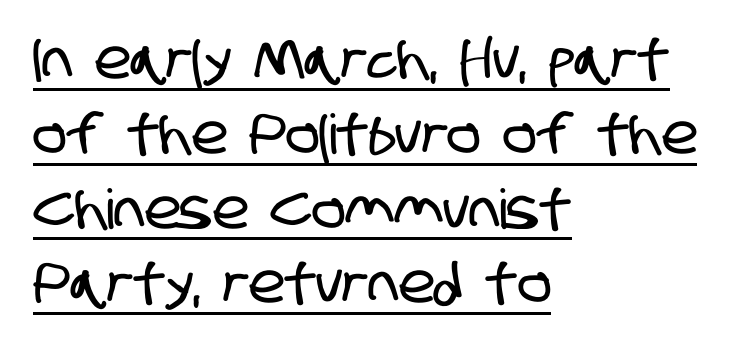
{"serif": "no", "width": "condensed", "stroke_contrast": "low", "x_height": "large", "monospaced": "no", "underline": "yes", "align": "left", "line_spacing": "normal", "line_spacing_ratio": 1.36, "letter_spacing": "normal", "letter_spacing_em": 0.0, "glyph_px": 55}
